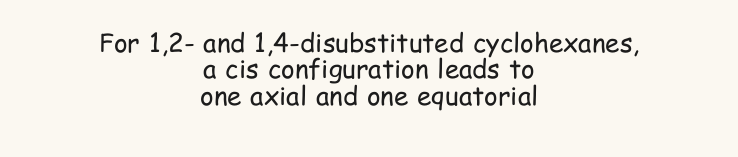
The image shows 26 px text type, upright; set centered, tight line spacing (1.01x), normal letter spacing, not underlined.
